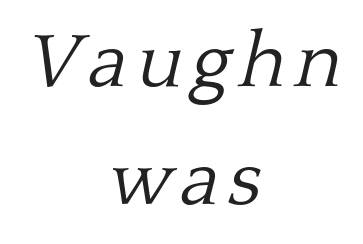
The image shows 78 px light serif type, italic (leaning right); set centered, normal line spacing (1.51x), not underlined; low stroke contrast and a medium x-height.
